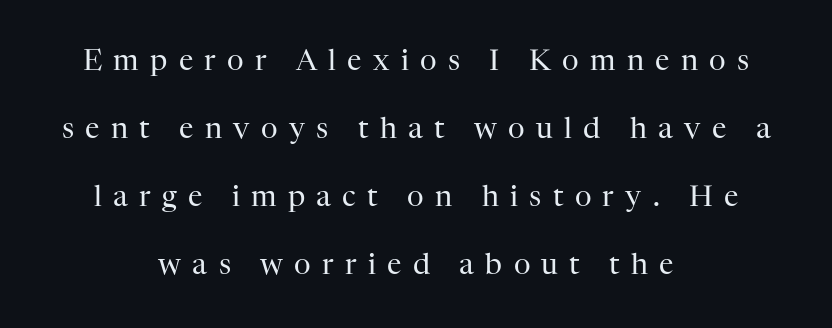
Honestly, there is no underline to notice here at all. To sum up the face: it has serifs. This rendering uses center alignment, leaving both contours irregular but symmetric. Glyph-to-glyph distance is far greater than everyday printed text. These lines stand farther apart than default settings would place them.
